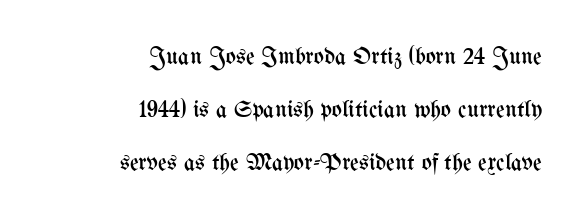
Here the glyphs are tracked normally, forming tight word shapes. Each stroke keeps to a modest, everyday thickness or less. The typesetter chose a ragged-left arrangement here. Each new line begins a long way beneath the previous one.
